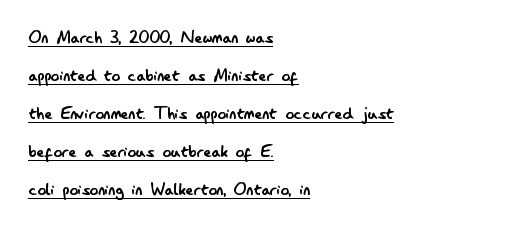
Q: Is the text bold? A: No.
Q: Is the text italic (slanted)? A: No, it is upright.
Q: Is the text underlined? A: Yes.
Q: How is the paragraph aligned? A: Left-aligned.
Q: Is the spacing between letters normal or unusually wide? A: Normal.
